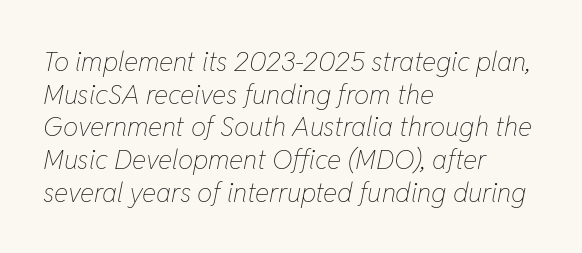
Q: Is the text bold? A: No.
Q: Is the text italic (slanted)? A: Yes, it leans right by about 11 degrees.
Q: Is the text underlined? A: No.
Q: How is the paragraph aligned? A: Left-aligned.
Q: Is the spacing between letters normal or unusually wide? A: Normal.
